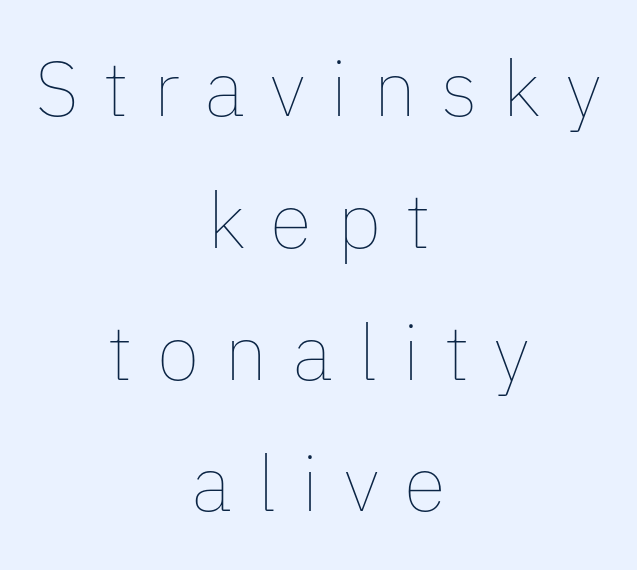
The image shows 78 px thin type, upright; set centered, normal line spacing (1.69x), unusually wide letter spacing (+0.32 em), not underlined; low stroke contrast and a medium x-height.
